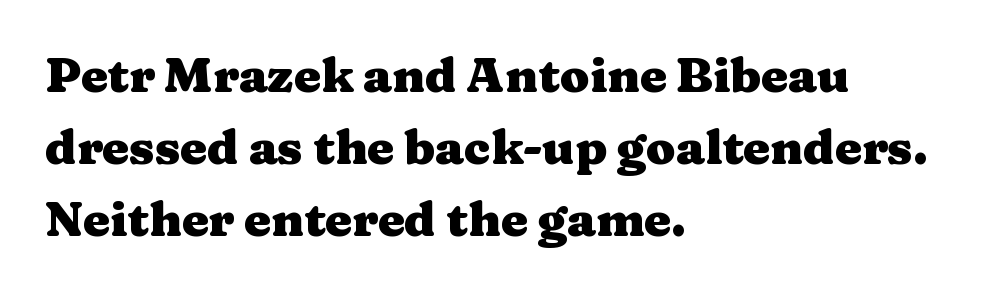
{"serif": "yes", "italic": "no", "bold": "yes", "weight": "heavy", "width": "wide", "stroke_contrast": "medium", "x_height": "medium", "monospaced": "no", "underline": "no", "align": "left", "line_spacing": "normal", "line_spacing_ratio": 1.5, "letter_spacing": "normal", "letter_spacing_em": 0.0, "glyph_px": 48}
